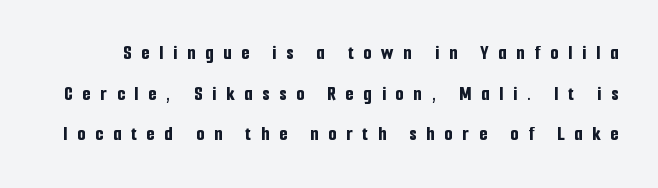
Q: Is the text bold? A: Yes.
Q: Is the text italic (slanted)? A: No, it is upright.
Q: Is the text underlined? A: No.
Q: Is the spacing between letters normal or unusually wide? A: Unusually wide.
Q: Is the spacing between lines tight, normal or loose? A: Loose.
